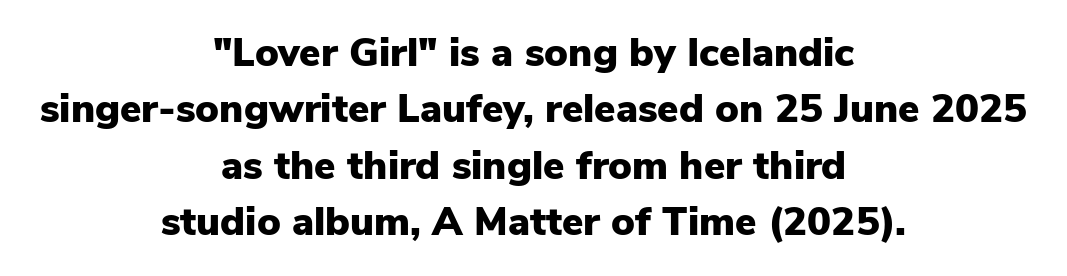
{"serif": "no", "italic": "no", "bold": "yes", "weight": "heavy", "width": "normal", "stroke_contrast": "low", "x_height": "medium", "monospaced": "no", "underline": "no", "align": "center", "line_spacing": "normal", "line_spacing_ratio": 1.41, "letter_spacing": "normal", "letter_spacing_em": 0.0, "glyph_px": 40}
